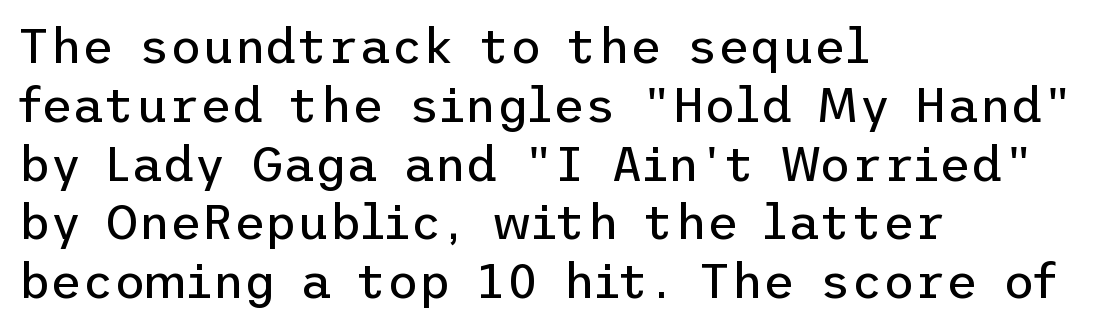
Regarding serifs, this sample does without them. Caption: standard tracking, unaltered. Every row of glyphs begins at an identical x-position on the left. The specimen omits any rule beneath the text block's lines. Weight: in the light-to-regular range.
